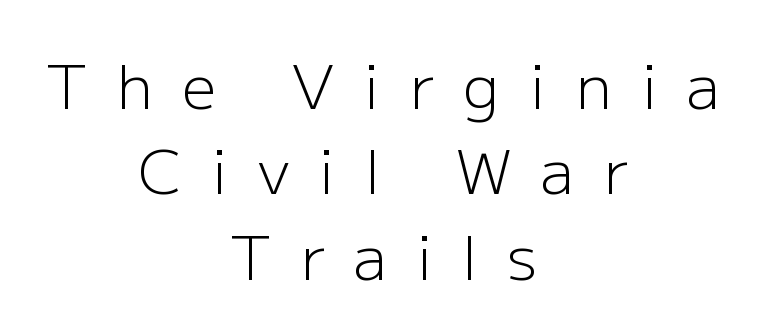
Ascenders rise straight up at ninety degrees. The characters display no serif detailing; their extremities are plain. The specimen omits any rule beneath the text block's lines. Each letter keeps its own natural width here, so spacing adapts to shape. Caption: multi-line text, centered on the measure. Each word looks stretched out because of the extra space between its letters.
